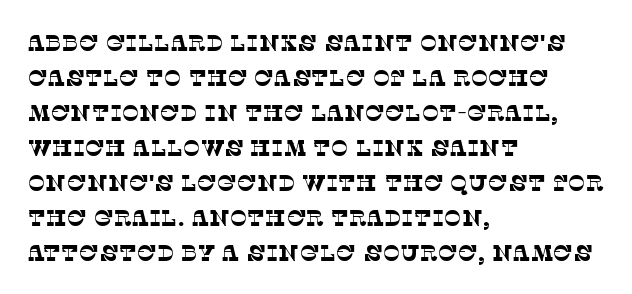
The image shows 23 px text type; set left-aligned, normal line spacing (1.52x), normal letter spacing, not underlined.
